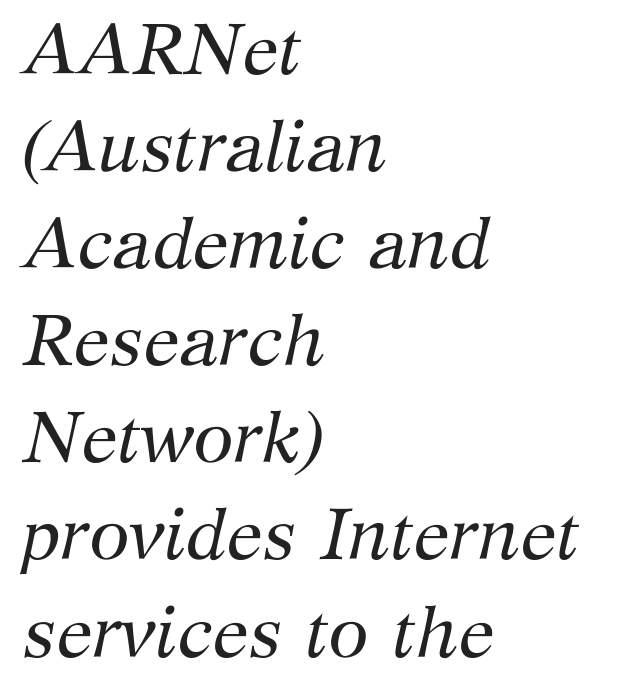
The image shows 73 px regular-weight serif type, italic (leaning right); set left-aligned, normal line spacing (1.33x), normal letter spacing, not underlined; medium stroke contrast and a medium x-height.
